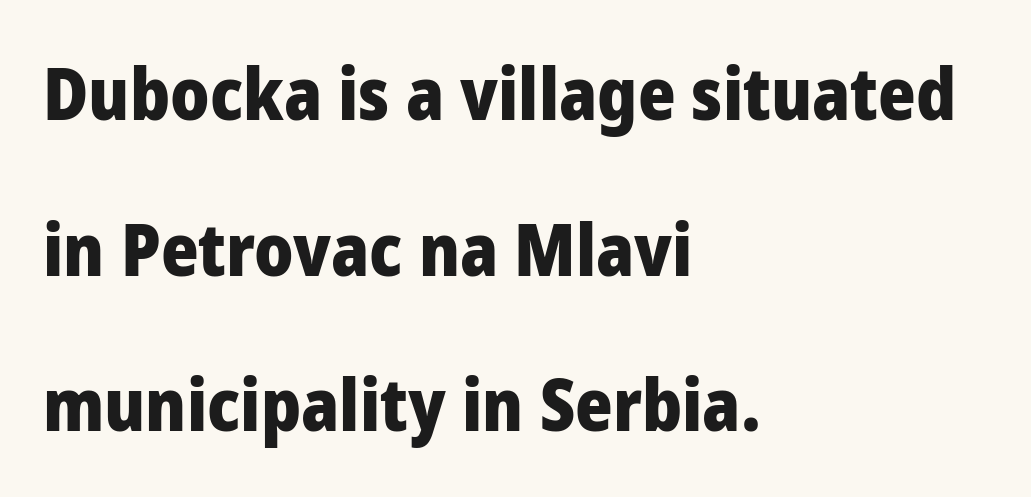
{"serif": "no", "italic": "no", "bold": "yes", "weight": "heavy", "width": "normal", "stroke_contrast": "low", "x_height": "medium", "monospaced": "no", "underline": "no", "align": "left", "line_spacing": "loose", "line_spacing_ratio": 2.16, "letter_spacing": "normal", "letter_spacing_em": 0.0, "glyph_px": 72}
